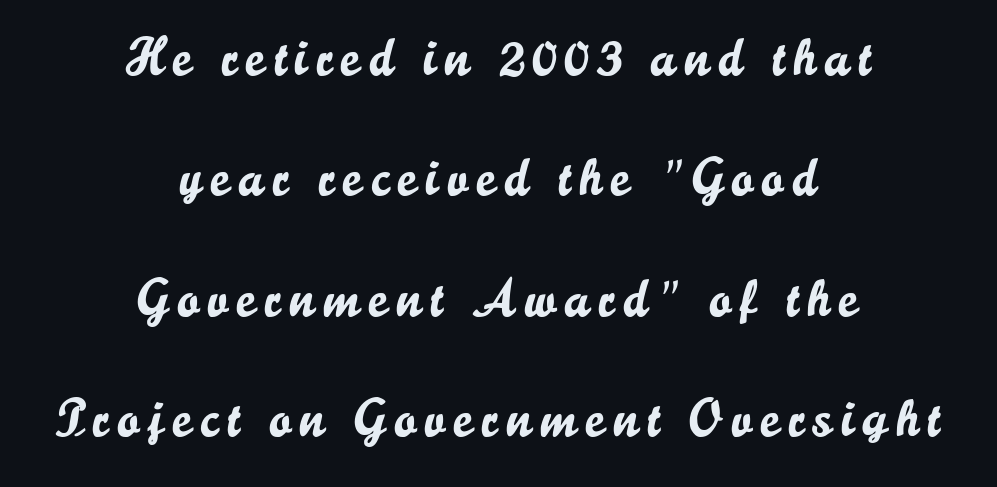
The image shows 53 px sans-serif type; set centered, loose line spacing (2.27x), not underlined; low stroke contrast and a small x-height.
